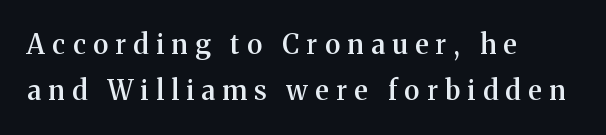
The image shows 27 px text type, upright; set left-aligned, normal line spacing (1.7x), unusually wide letter spacing (+0.28 em), not underlined.
